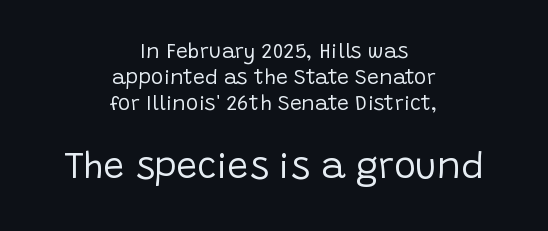
No italicization has been applied; the sample stays upright. This sample has the flowing, uneven cadence of proportional lettering. Each letter's strokes conclude bluntly, with no projecting serifs. Of the two passages, the one underneath uses the larger point size. Does the copy run flush right? No — it is centered line by line. Compared with typical paragraphs, the rows here are spaced about the same.
